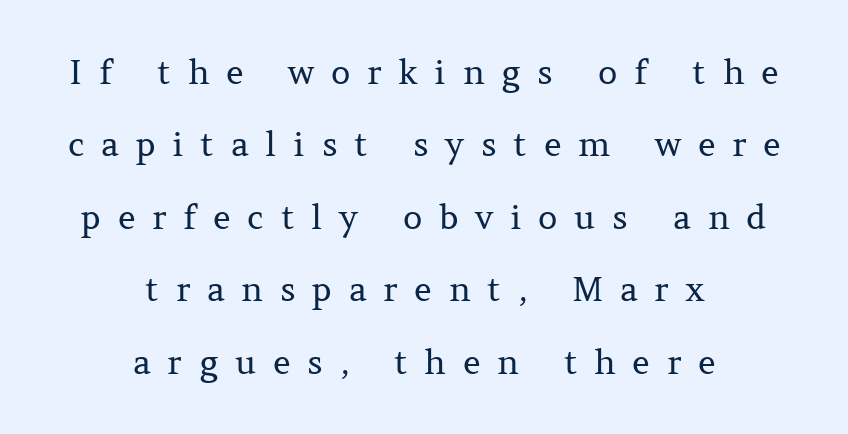
{"serif": "yes", "italic": "no", "bold": "no", "weight": "regular", "width": "normal", "stroke_contrast": "medium", "x_height": "medium", "monospaced": "no", "underline": "no", "align": "center", "line_spacing": "loose", "line_spacing_ratio": 2.13, "letter_spacing": "wide", "letter_spacing_em": 0.49, "glyph_px": 34}
